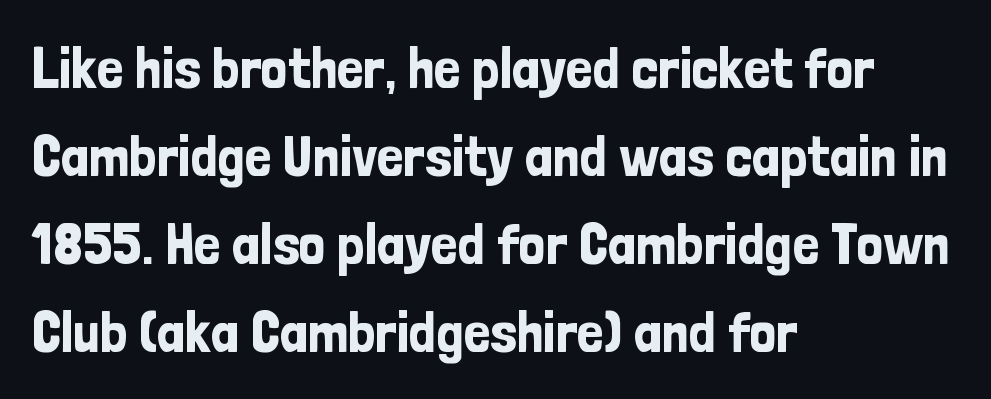
Every character sits straight up, as roman type does. The baseline area is clear. Whoever set this chose a conventional vertical rhythm. Layout note: lines flush left. Proportional: the letters do not fall into vertical columns.
